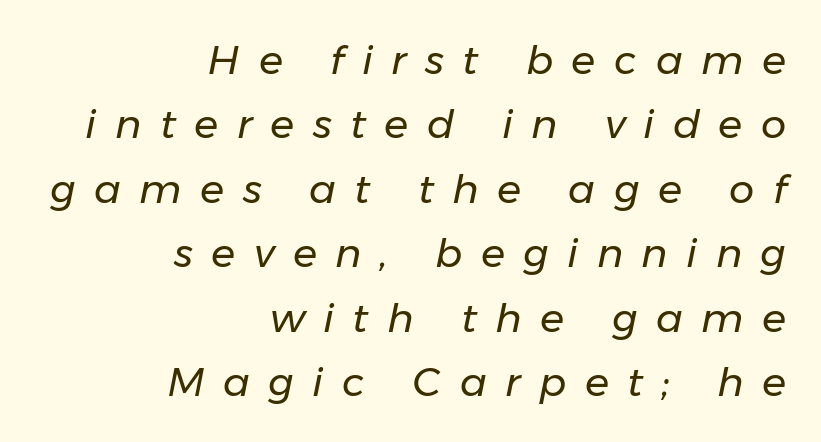
Letters rest on an invisible, unmarked baseline. Bold? No — there's no thickening of the strokes. Short and long lines alike share a common ending point at right. These lines are rendered in a variable-pitch font. An italicized treatment has been applied to the whole sample.
